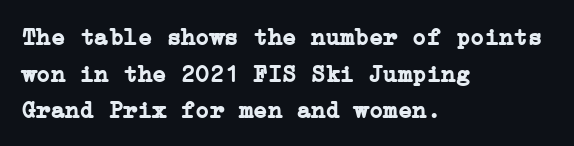
The image shows 24 px bold type, upright; set left-aligned, normal line spacing (1.53x), normal letter spacing, not underlined.
